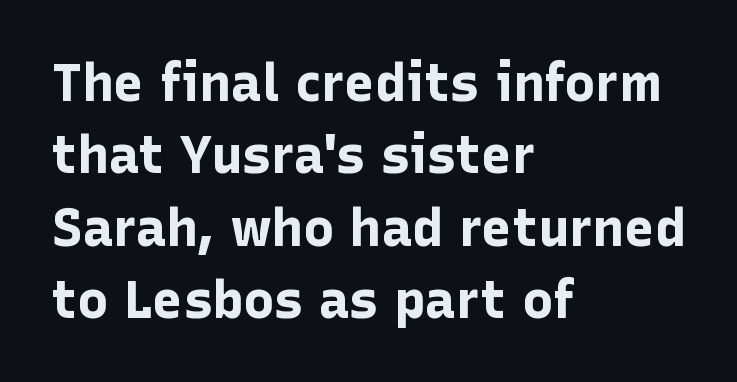
{"serif": "no", "italic": "no", "bold": "yes", "weight": "bold", "width": "normal", "stroke_contrast": "low", "x_height": "medium", "monospaced": "no", "underline": "no", "align": "left", "line_spacing": "normal", "line_spacing_ratio": 1.39, "letter_spacing": "normal", "letter_spacing_em": 0.0, "glyph_px": 52}
